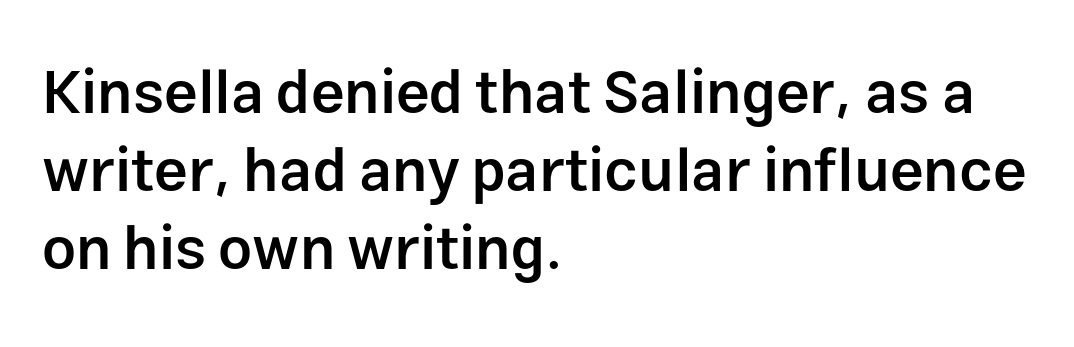
The image shows 60 px semibold sans-serif type, upright; set left-aligned, normal line spacing (1.3x), normal letter spacing, not underlined; low stroke contrast and a medium x-height.
